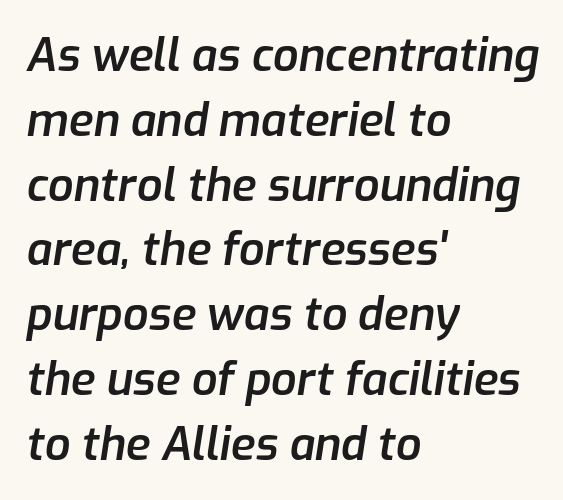
Q: Is the text bold? A: Semi-bold.
Q: Is the text italic (slanted)? A: Yes, it leans right by about 9 degrees.
Q: Is the text underlined? A: No.
Q: How is the paragraph aligned? A: Left-aligned.
Q: Is the spacing between letters normal or unusually wide? A: Normal.
Q: Is the spacing between lines tight, normal or loose? A: Normal.
Q: Width (condensed, normal, or wide)? A: Normal.
Q: Stroke contrast? A: Low.
Q: x-height? A: Medium.
Q: Monospaced? A: No.
